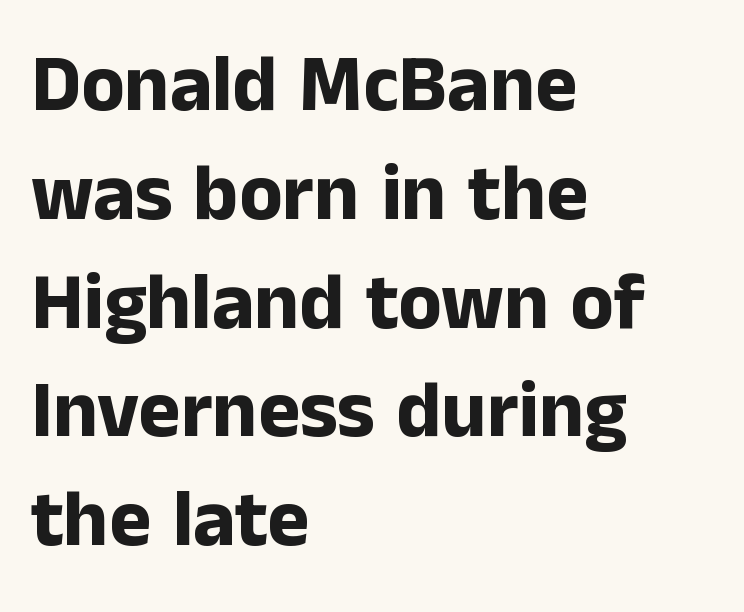
The image shows 80 px bold sans-serif type, upright; set left-aligned, normal line spacing (1.36x), normal letter spacing, not underlined; low stroke contrast and a medium x-height.
